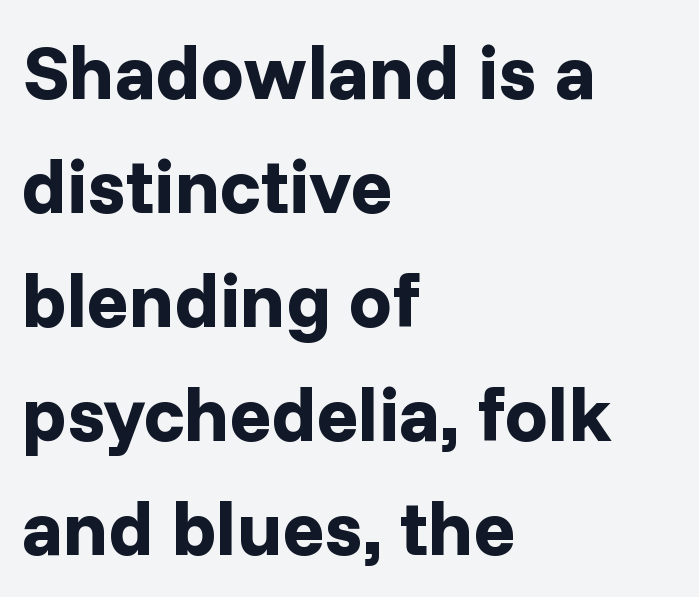
The image shows 77 px bold sans-serif type, upright; set left-aligned, normal line spacing (1.48x), normal letter spacing, not underlined; low stroke contrast and a medium x-height.
